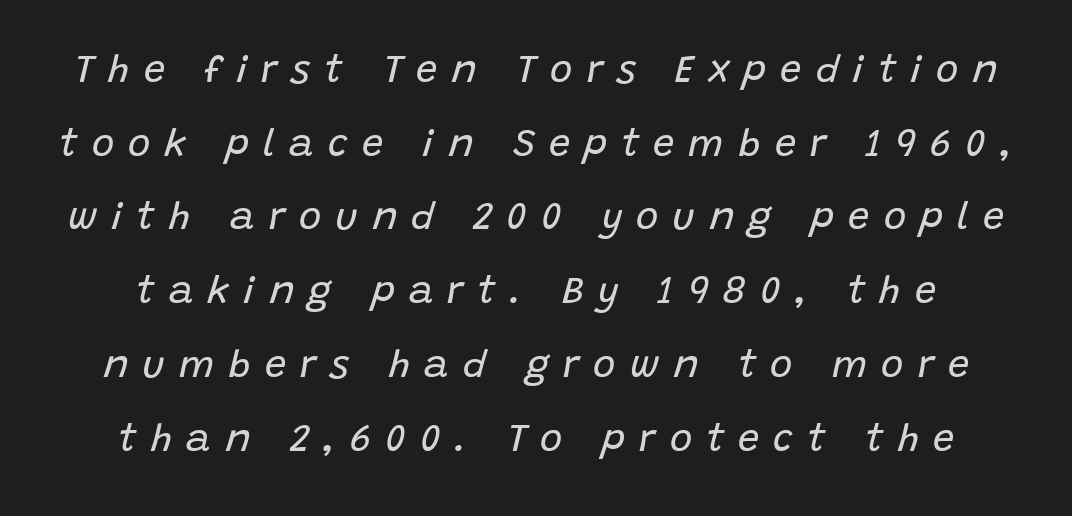
Character widths vary here, with narrow letters taking less room than wide ones. There is plenty of visible air inserted between adjacent glyphs. Words float on clear page, feet unadorned. A quiet, ordinary-to-light weight characterises the typeface.
